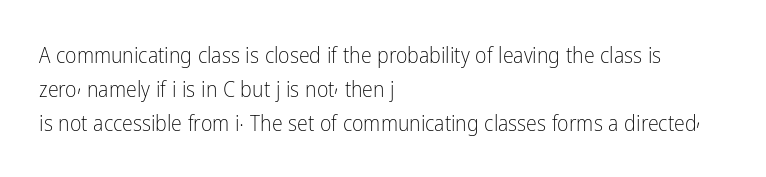
These lines stack with their left ends in a neat column. Any mark beneath the type? The region is blank. Short note: letters normally spaced. The type sits square on the baseline with zero lean.
